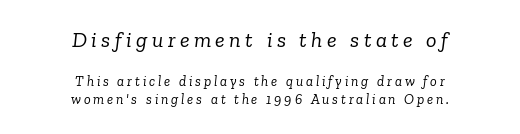
Q: Is the text bold? A: No.
Q: Is the text italic (slanted)? A: Yes, it leans right by about 6 degrees.
Q: Is the text underlined? A: No.
Q: How is the paragraph aligned? A: Centered.
Q: Is the spacing between letters normal or unusually wide? A: Unusually wide.
Q: Is the spacing between lines tight, normal or loose? A: Normal.
Q: Which block of text is set in a larger size, the first (top) or the second (bottom)? A: The first (top) one.
